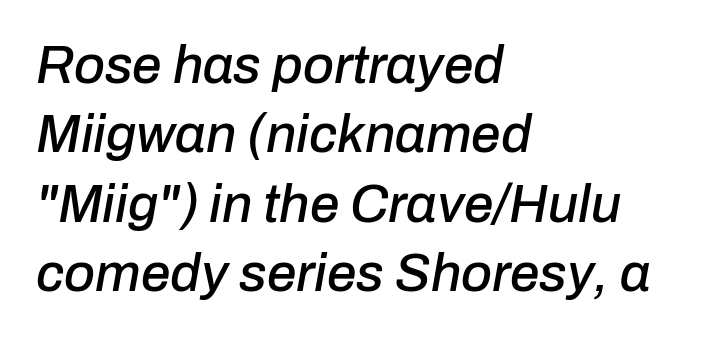
The image shows 53 px text type, italic (leaning right); set left-aligned, normal line spacing (1.31x), normal letter spacing, not underlined; low stroke contrast and a medium x-height.
